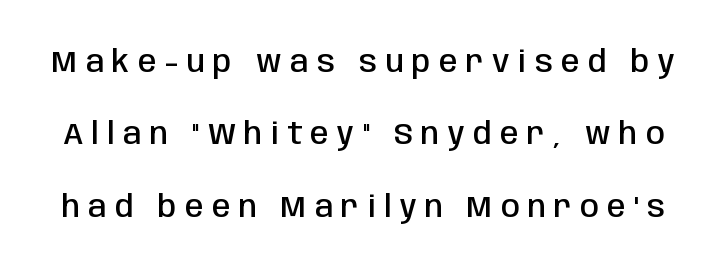
The image shows 30 px semibold, condensed sans-serif type, upright; set loose line spacing (2.41x), unusually wide letter spacing (+0.28 em), not underlined; low stroke contrast and a large x-height.
